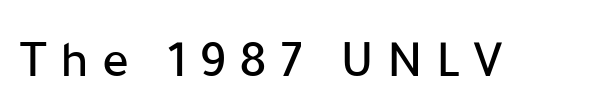
Think of a printed novel: that variable character pitch is what you see here. In terms of posture, this sample is upright. Descenders are the only things crossing below the line. Nothing sits at the stroke ends, so this counts as sans-serif. Students, note that the glyphs here are deliberately spaced far apart.
